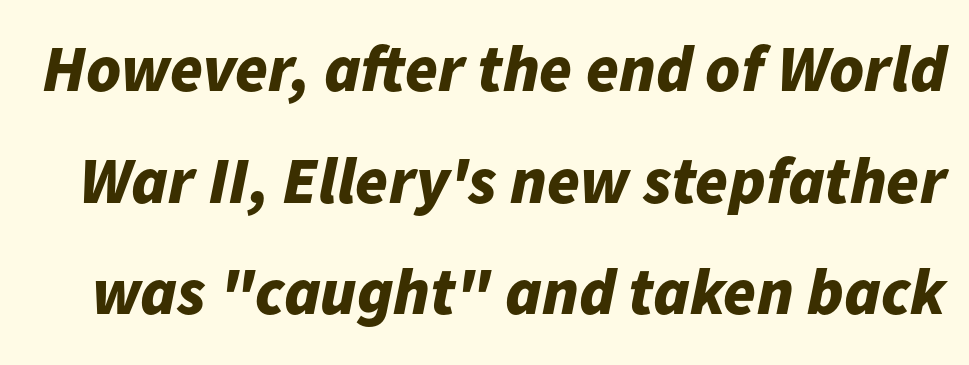
This rendering features lettering with no underline. Is the type slanted? Yes — the strokes lean at a clear angle. The space between consecutive lines is moderate. No extra tracking has been applied to these lines. The letters advance in unequal steps, a hallmark of proportional type. Each glyph is drawn with heavy, bold strokes.
